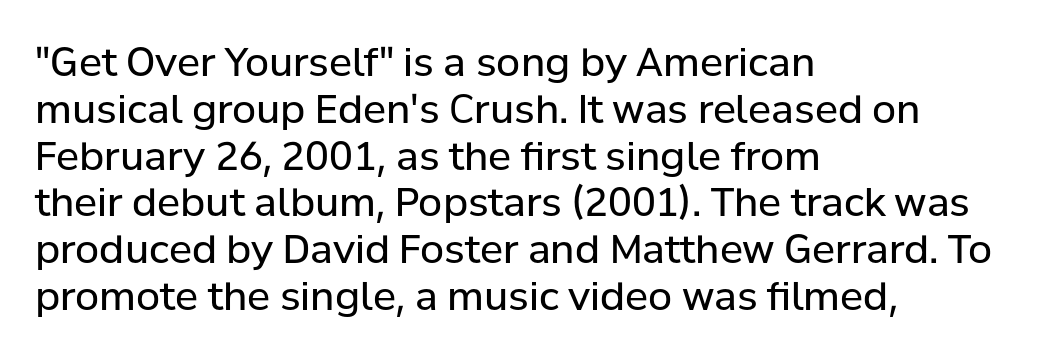
The image shows 39 px regular-weight sans-serif type, upright; set left-aligned, line spacing 1.2x, normal letter spacing, not underlined; low stroke contrast and a medium x-height.
